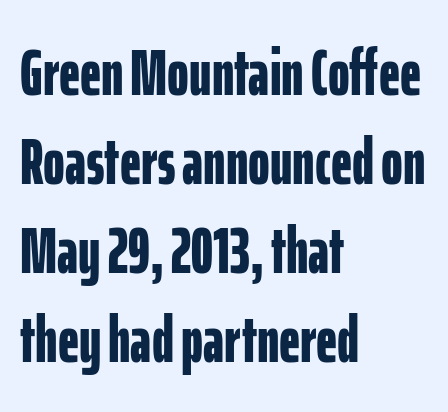
Q: Is the text bold? A: Yes.
Q: Is the text italic (slanted)? A: No, it is upright.
Q: Is the typeface a serif or a sans-serif typeface? A: Sans-serif.
Q: Is the text underlined? A: No.
Q: How is the paragraph aligned? A: Left-aligned.
Q: Is the spacing between letters normal or unusually wide? A: Normal.
Q: Is the spacing between lines tight, normal or loose? A: Normal.
Q: Width (condensed, normal, or wide)? A: Condensed.
Q: Stroke contrast? A: Low.
Q: x-height? A: Medium.
Q: Monospaced? A: No.
